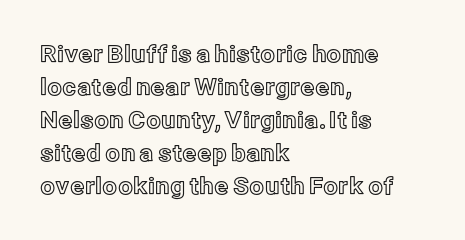
The image shows 23 px text type, upright; set left-aligned, normal line spacing (1.43x), normal letter spacing, not underlined.
